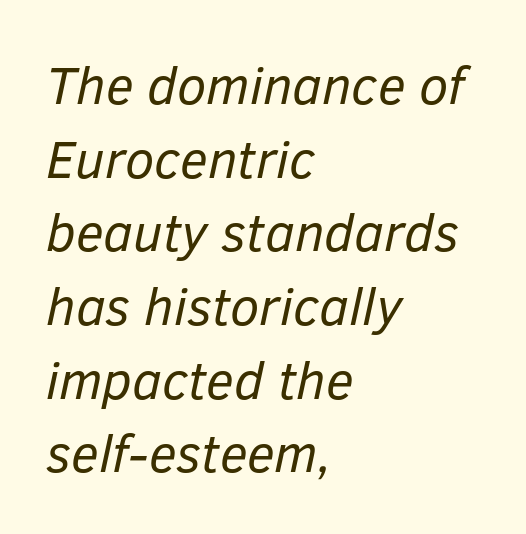
Q: Is the text bold? A: No.
Q: Is the text italic (slanted)? A: Yes, it leans right by about 12 degrees.
Q: Is the text underlined? A: No.
Q: How is the paragraph aligned? A: Left-aligned.
Q: Is the spacing between letters normal or unusually wide? A: Normal.
Q: Is the spacing between lines tight, normal or loose? A: Normal.
Q: Width (condensed, normal, or wide)? A: Normal.
Q: Stroke contrast? A: Low.
Q: x-height? A: Medium.
Q: Monospaced? A: No.
